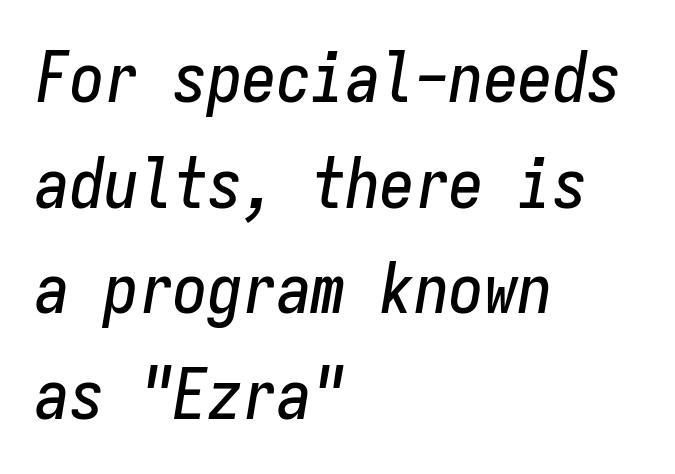
Q: Is the text italic (slanted)? A: Yes, it leans right by about 9 degrees.
Q: Is the text underlined? A: No.
Q: How is the paragraph aligned? A: Left-aligned.
Q: Is the spacing between letters normal or unusually wide? A: Normal.
Q: Is the spacing between lines tight, normal or loose? A: Normal.
Q: Width (condensed, normal, or wide)? A: Condensed.
Q: Stroke contrast? A: Low.
Q: x-height? A: Medium.
Q: Monospaced? A: Yes.
